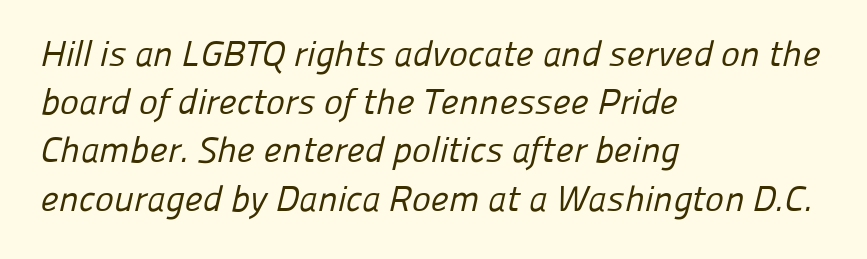
Decoration check: the copy has no underline. The letters advance in unequal steps, a hallmark of proportional type. The vertical gap from one line to the next is medium. If you drew a ruler down the left edge, every line would touch it. Does the type have serifs? No, each stem ends abruptly.
